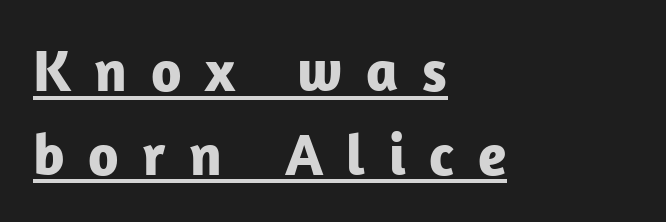
{"serif": "no", "italic": "no", "bold": "yes", "weight": "bold", "width": "normal", "stroke_contrast": "low", "x_height": "medium", "monospaced": "no", "underline": "yes", "align": "left", "line_spacing": "normal", "line_spacing_ratio": 1.42, "letter_spacing": "wide", "letter_spacing_em": 0.4, "glyph_px": 59}
